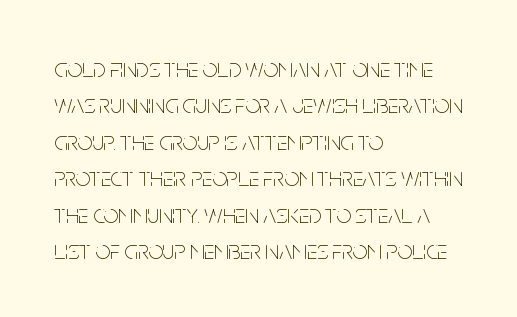
Short and long lines alike share a common starting point at left. The typeface has the unassuming heft of standard copy or less. Is the letter spacing exaggerated? No — it looks like the ordinary default. Has an underline been added? It has not. Posture: vertical.
